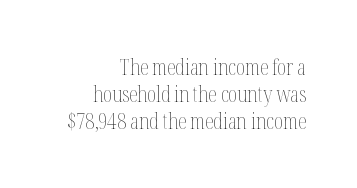
Q: Is the text bold? A: No.
Q: Is the text italic (slanted)? A: No, it is upright.
Q: Is the text underlined? A: No.
Q: How is the paragraph aligned? A: Right-aligned.
Q: Is the spacing between letters normal or unusually wide? A: Normal.
